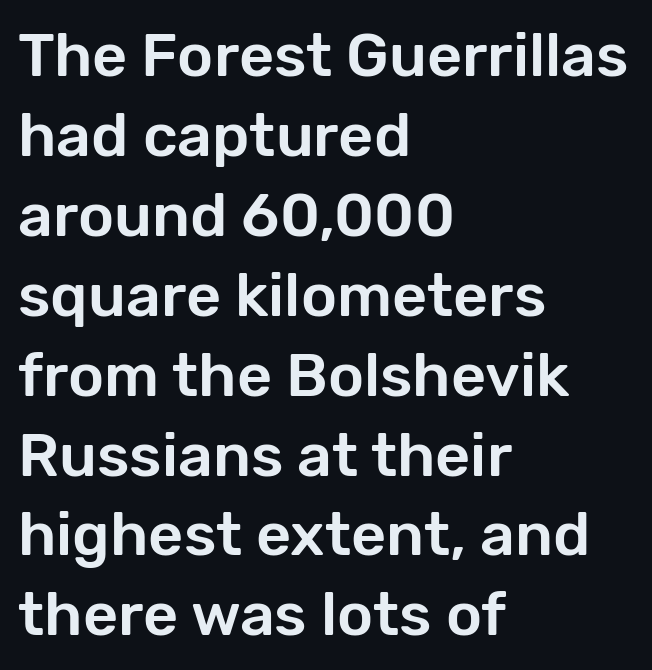
These lines are composed in type without serifs. Interline gaps are of average width in this sample. The lettering stays uniformly vertical, giving the passage a roman look. Horizontal alignment here is leftward, the default for most running prose. Here the designer chose a conventional face with non-uniform glyph widths.
